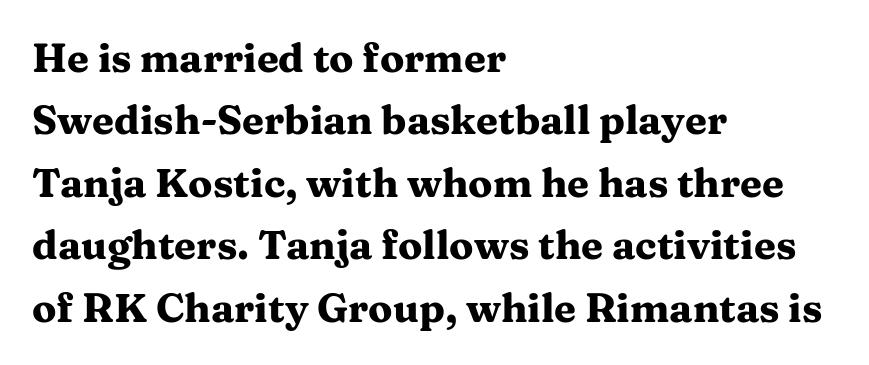
The image shows 40 px heavy, wide serif type, upright; set left-aligned, normal line spacing (1.56x), normal letter spacing, not underlined; medium stroke contrast and a medium x-height.
